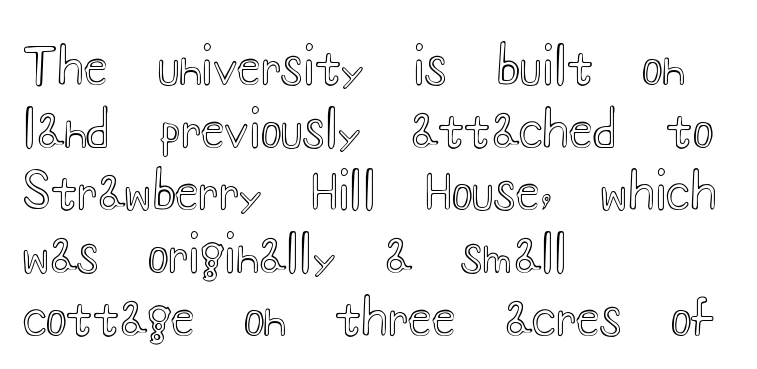
The image shows 49 px wide type, upright; set left-aligned, normal line spacing (1.28x), normal letter spacing, not underlined; a small x-height.
